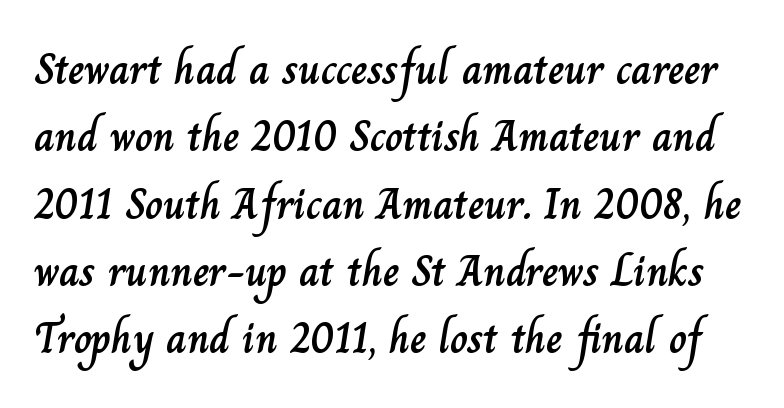
Q: Is the text italic (slanted)? A: Yes.
Q: Is the text underlined? A: No.
Q: Is the spacing between letters normal or unusually wide? A: Normal.
Q: Is the spacing between lines tight, normal or loose? A: Normal.
Q: Width (condensed, normal, or wide)? A: Normal.
Q: Stroke contrast? A: Low.
Q: x-height? A: Small.
Q: Monospaced? A: No.
